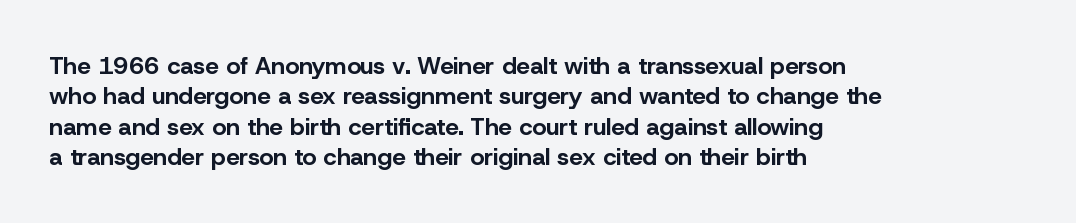
The glyphs are unaccompanied by any horizontal stroke below them. The leading is moderate, giving the passage an even texture. Left-aligned paragraph, ragged on the right. A full-strength bold gives these letters their thick strokes. This sample uses an upright cut, with every glyph sitting square on the baseline.
